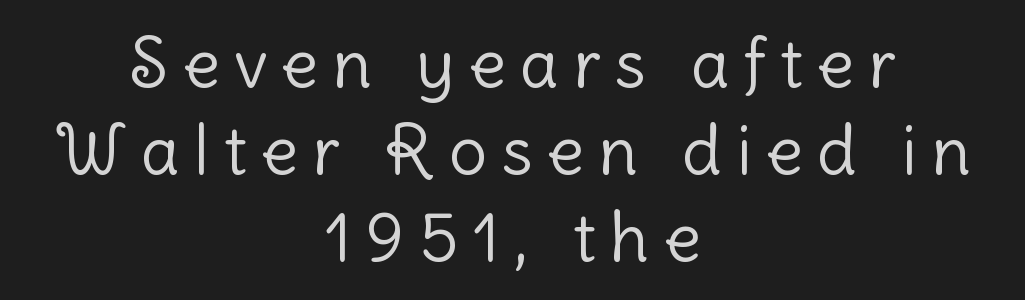
{"serif": "no", "italic": "no", "bold": "no", "weight": "light", "width": "normal", "stroke_contrast": "low", "x_height": "medium", "monospaced": "no", "underline": "no", "align": "center", "line_spacing": "normal", "line_spacing_ratio": 1.28, "letter_spacing": "wide", "letter_spacing_em": 0.21, "glyph_px": 68}
